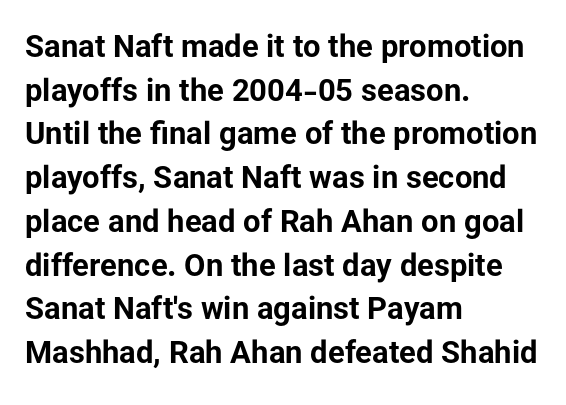
{"serif": "no", "italic": "no", "bold": "yes", "weight": "bold", "width": "normal", "stroke_contrast": "low", "x_height": "medium", "monospaced": "no", "underline": "no", "align": "left", "line_spacing": "normal", "line_spacing_ratio": 1.41, "letter_spacing": "normal", "letter_spacing_em": 0.0, "glyph_px": 31}
